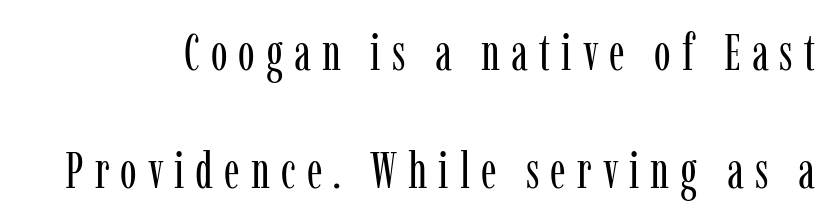
The image shows 50 px regular-weight, condensed serif type, upright; set loose line spacing (2.37x), unusually wide letter spacing (+0.22 em), not underlined; low stroke contrast and a medium x-height.
